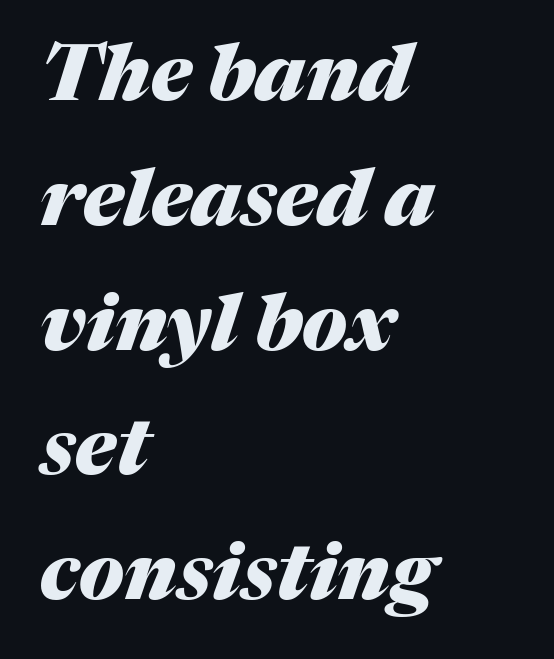
Q: Is the text bold? A: Yes.
Q: Is the text italic (slanted)? A: Yes, it leans right by about 17 degrees.
Q: Is the text underlined? A: No.
Q: How is the paragraph aligned? A: Left-aligned.
Q: Is the spacing between letters normal or unusually wide? A: Normal.
Q: Is the spacing between lines tight, normal or loose? A: Normal.
Q: Width (condensed, normal, or wide)? A: Normal.
Q: Stroke contrast? A: Medium.
Q: x-height? A: Medium.
Q: Monospaced? A: No.
